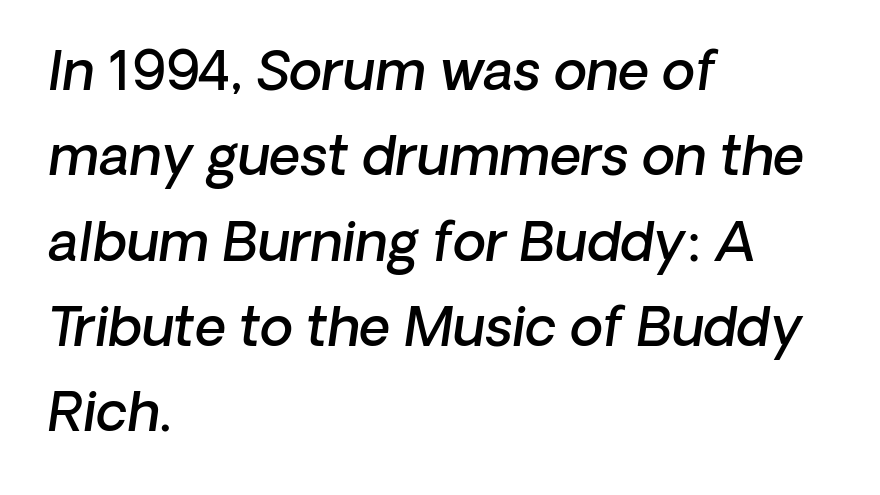
Style check: oblique. Each new line begins a customary step beneath the previous one. Weight check: semibold — heavier than regular, not quite bold. Leftover space on each line is placed entirely after the last word.
